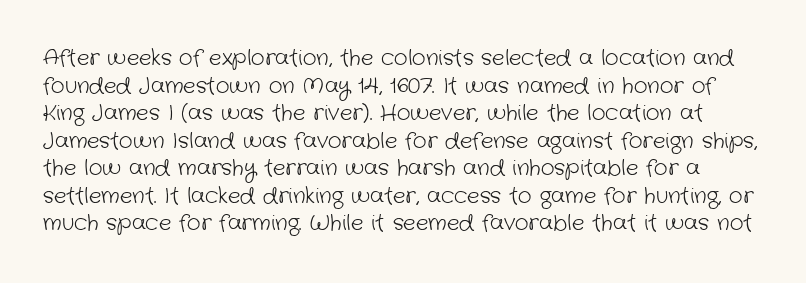
Q: Is the text bold? A: No.
Q: Is the text underlined? A: No.
Q: Is the spacing between letters normal or unusually wide? A: Normal.
Q: Is the spacing between lines tight, normal or loose? A: Normal.
